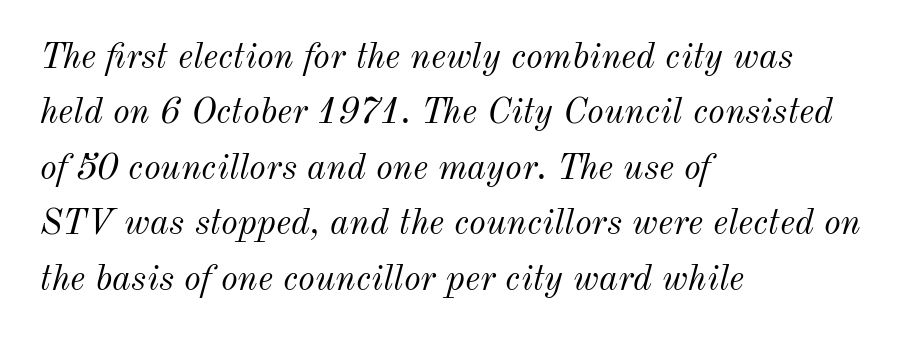
The image shows 36 px light type, italic (leaning right); set left-aligned, normal line spacing (1.54x), normal letter spacing, not underlined; medium stroke contrast and a small x-height.
